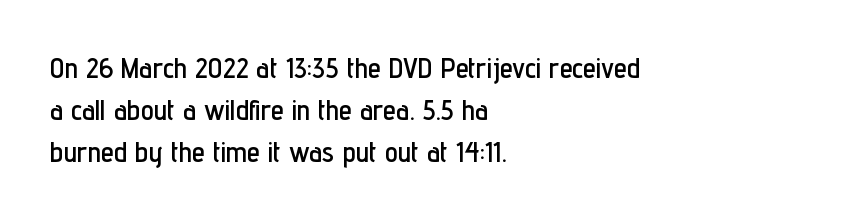
{"serif": "no", "italic": "no", "width": "condensed", "stroke_contrast": "low", "x_height": "medium", "monospaced": "no", "underline": "no", "align": "left", "line_spacing": "normal", "line_spacing_ratio": 1.44, "letter_spacing": "normal", "letter_spacing_em": 0.0, "glyph_px": 29}
